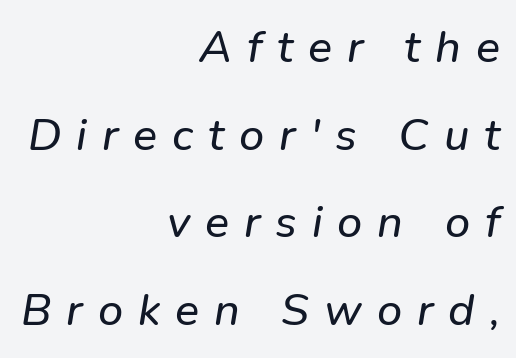
Each line ends at the same right margin while the left side varies. Proportional: the letters do not fall into vertical columns. Summary of vertical rhythm: relaxed, with wide interline spacing. Quick note: underline off. The rendering shows plain stroke endings on the letterforms — a sans-serif design.
